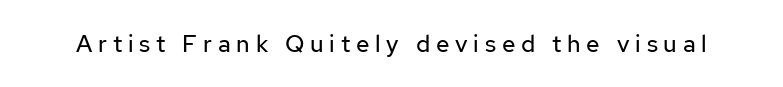
The passage shown is not bold in any degree. The tracking jumps out immediately: characters are airy and widely separated. The typography opts for an upright posture over an oblique one. Beneath every word, the page is bare.
